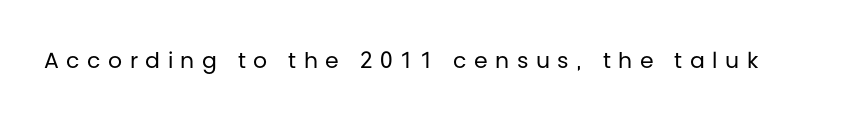
{"italic": "no", "bold": "no", "underline": "no", "letter_spacing": "wide", "letter_spacing_em": 0.34, "glyph_px": 22}
